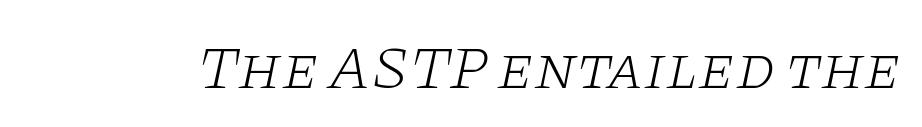
{"serif": "yes", "italic": "yes", "lean": "right", "slant_degrees": 11, "bold": "no", "weight": "light", "width": "wide", "stroke_contrast": "low", "x_height": "large", "monospaced": "no", "underline": "no", "letter_spacing": "normal", "letter_spacing_em": 0.0, "glyph_px": 61}
